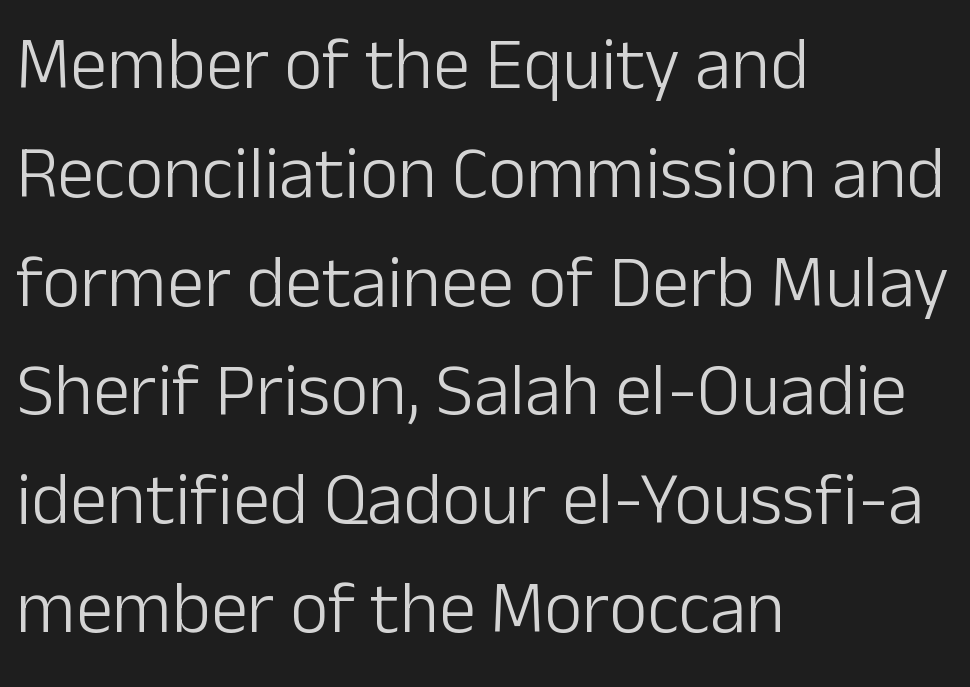
Q: Is the text bold? A: No.
Q: Is the text italic (slanted)? A: No, it is upright.
Q: Is the typeface a serif or a sans-serif typeface? A: Sans-serif.
Q: Is the text underlined? A: No.
Q: How is the paragraph aligned? A: Left-aligned.
Q: Is the spacing between letters normal or unusually wide? A: Normal.
Q: Is the spacing between lines tight, normal or loose? A: Normal.
Q: Width (condensed, normal, or wide)? A: Normal.
Q: Stroke contrast? A: Low.
Q: x-height? A: Medium.
Q: Monospaced? A: No.
